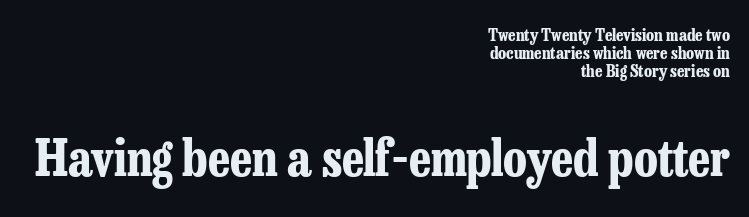
{"serif": "yes", "italic": "no", "bold": "yes", "weight": "bold", "width": "condensed", "stroke_contrast": "low", "x_height": "medium", "monospaced": "no", "underline": "no", "align": "right", "line_spacing": "tight", "line_spacing_ratio": 1.05, "letter_spacing": "normal", "letter_spacing_em": 0.0, "larger_block": "second", "size_ratio": 2.94, "glyph_px": 50}
